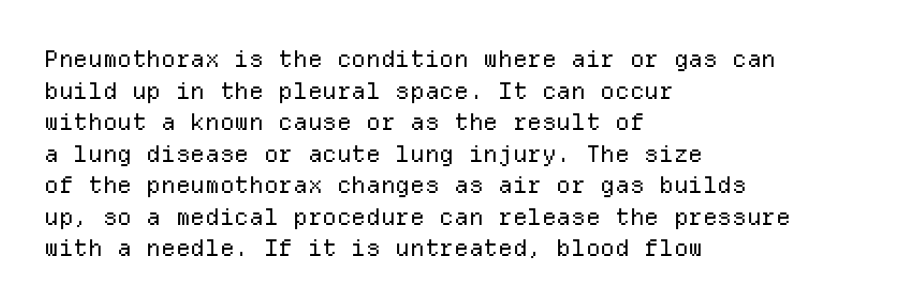
The strokes are not fattened; the text isn't bold. Beneath every word, the page is bare. Every row of glyphs begins at an identical x-position on the left. In terms of posture, this sample is upright.
